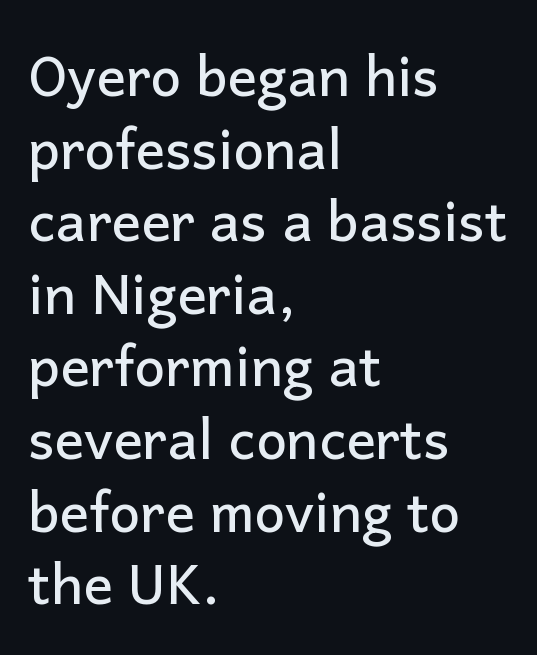
The image shows 55 px sans-serif type, upright; set left-aligned, normal line spacing (1.32x), normal letter spacing, not underlined; low stroke contrast and a medium x-height.
